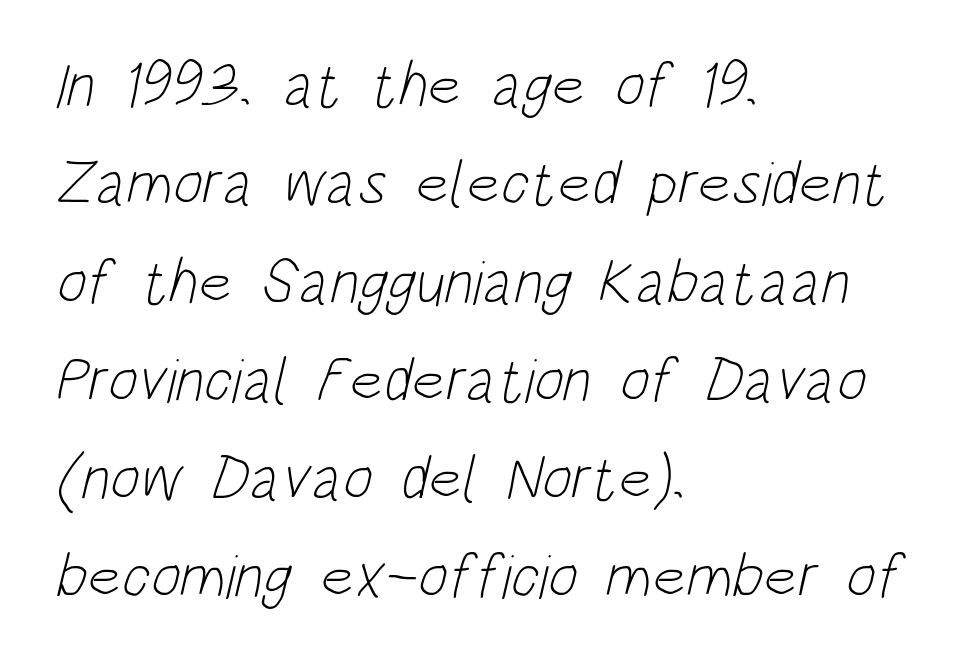
Q: Is the text bold? A: No.
Q: Is the typeface a serif or a sans-serif typeface? A: Sans-serif.
Q: Is the text underlined? A: No.
Q: How is the paragraph aligned? A: Left-aligned.
Q: Is the spacing between letters normal or unusually wide? A: Normal.
Q: Is the spacing between lines tight, normal or loose? A: Normal.
Q: Width (condensed, normal, or wide)? A: Condensed.
Q: Stroke contrast? A: Low.
Q: x-height? A: Large.
Q: Monospaced? A: No.
